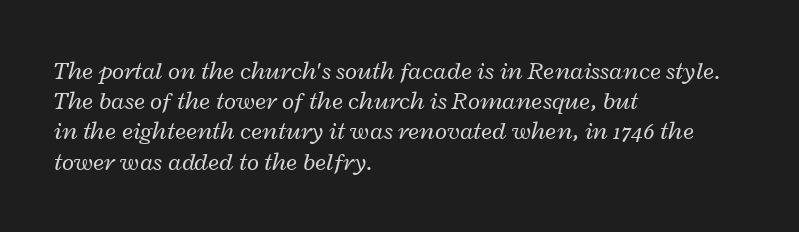
The image shows 25 px text type, italic (leaning right); set left-aligned, line spacing 1.21x, normal letter spacing, not underlined.
